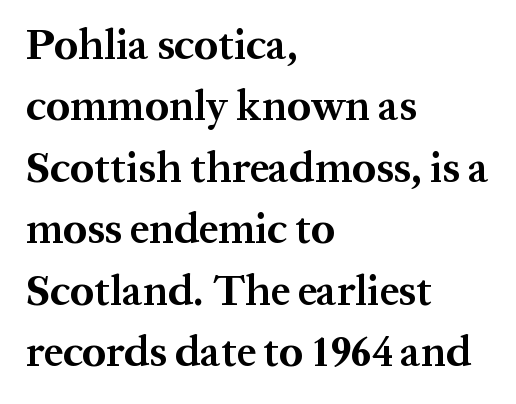
Q: Is the text bold? A: Yes.
Q: Is the text italic (slanted)? A: No, it is upright.
Q: Is the typeface a serif or a sans-serif typeface? A: Serif.
Q: Is the text underlined? A: No.
Q: How is the paragraph aligned? A: Left-aligned.
Q: Is the spacing between letters normal or unusually wide? A: Normal.
Q: Is the spacing between lines tight, normal or loose? A: Normal.
Q: Width (condensed, normal, or wide)? A: Normal.
Q: Stroke contrast? A: Medium.
Q: x-height? A: Medium.
Q: Monospaced? A: No.
